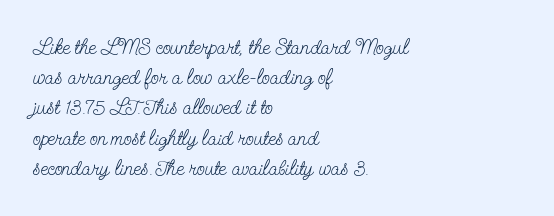
Q: Is the text bold? A: No.
Q: Is the text italic (slanted)? A: Yes.
Q: Is the text underlined? A: No.
Q: How is the paragraph aligned? A: Left-aligned.
Q: Is the spacing between letters normal or unusually wide? A: Normal.
Q: Is the spacing between lines tight, normal or loose? A: Normal.
